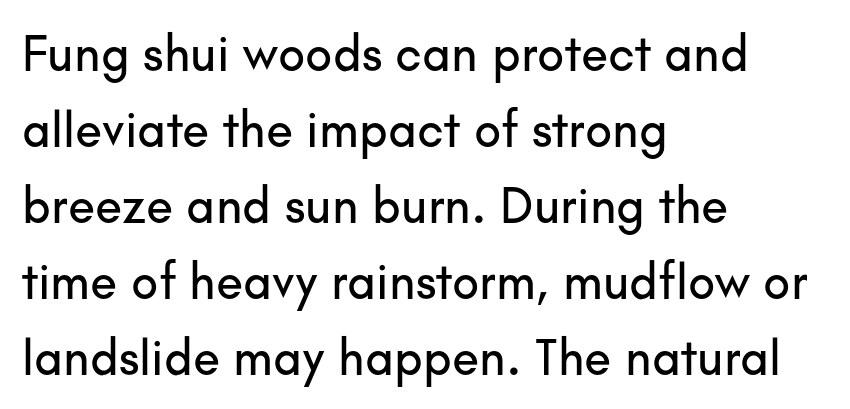
Check where the strokes stop: nothing finishes them off — pure sans. This sample keeps an unexceptional amount of space between lines. Between one letter and the next there's only the usual sliver of space. Has an underline been added? It has not. Italic? Not at all — the glyphs are vertical. Line beginnings align vertically; line endings do not.
